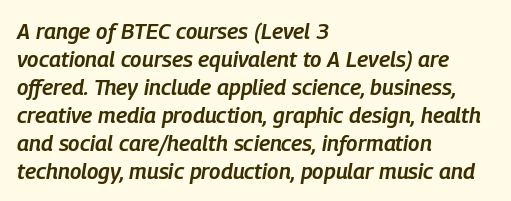
Q: Is the text bold? A: Semi-bold.
Q: Is the text italic (slanted)? A: Yes, it leans right by about 9 degrees.
Q: Is the text underlined? A: No.
Q: How is the paragraph aligned? A: Left-aligned.
Q: Is the spacing between letters normal or unusually wide? A: Normal.
Q: Is the spacing between lines tight, normal or loose? A: Normal.
